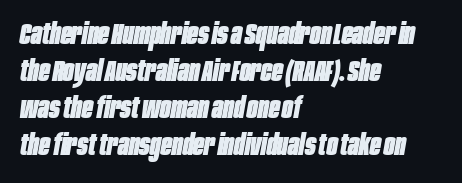
Q: Is the text bold? A: Yes.
Q: Is the text italic (slanted)? A: Yes, it leans right by about 10 degrees.
Q: Is the text underlined? A: No.
Q: How is the paragraph aligned? A: Left-aligned.
Q: Is the spacing between letters normal or unusually wide? A: Normal.
Q: Is the spacing between lines tight, normal or loose? A: Normal.
Q: Width (condensed, normal, or wide)? A: Condensed.
Q: Stroke contrast? A: Low.
Q: x-height? A: Large.
Q: Monospaced? A: No.
